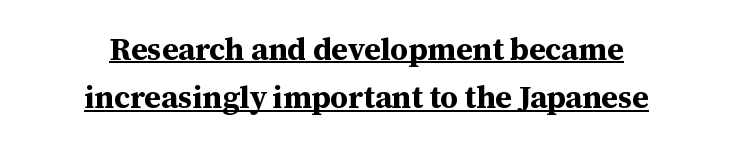
Q: Is the text bold? A: Yes.
Q: Is the text italic (slanted)? A: No, it is upright.
Q: Is the typeface a serif or a sans-serif typeface? A: Serif.
Q: Is the text underlined? A: Yes.
Q: How is the paragraph aligned? A: Centered.
Q: Is the spacing between letters normal or unusually wide? A: Normal.
Q: Is the spacing between lines tight, normal or loose? A: Normal.
Q: Width (condensed, normal, or wide)? A: Normal.
Q: Stroke contrast? A: Medium.
Q: x-height? A: Medium.
Q: Monospaced? A: No.
